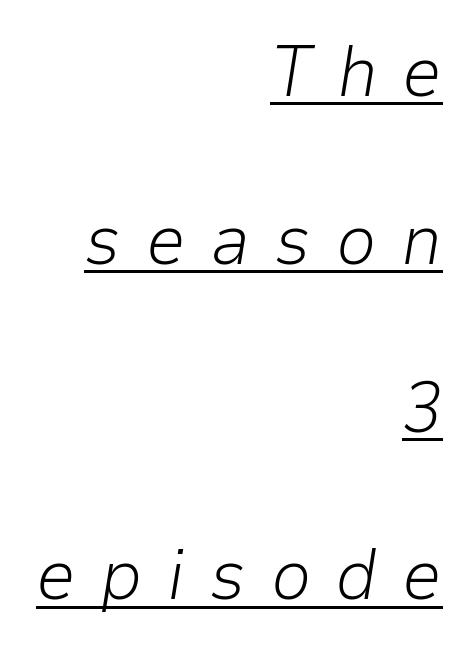
Italic? Definitely — the glyphs are oblique. The font is comparable to plain body text, perhaps lighter. Proportional: the letters do not fall into vertical columns. Compared with typical body copy, the letter spacing here is much looser. In designer terms, the underline attribute is active on this setting. This sample trades compactness for vertical openness between lines.
